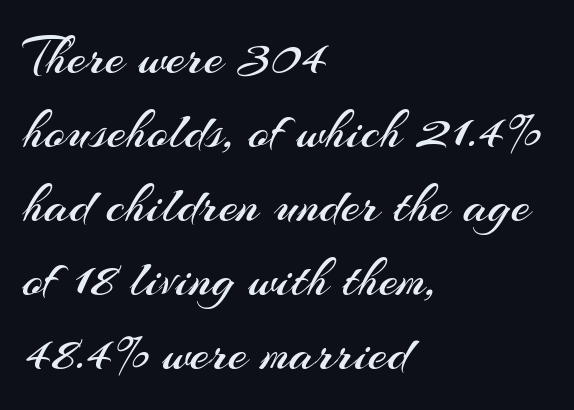
{"serif": "no", "bold": "no", "weight": "regular", "width": "normal", "stroke_contrast": "medium", "x_height": "small", "monospaced": "no", "underline": "no", "align": "left", "line_spacing": "normal", "line_spacing_ratio": 1.37, "letter_spacing": "normal", "letter_spacing_em": 0.0, "glyph_px": 54}
